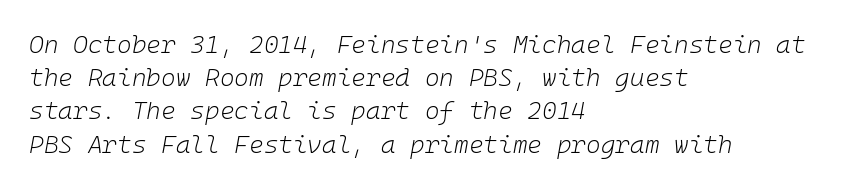
Q: Is the text bold? A: No.
Q: Is the text italic (slanted)? A: Yes, it leans right by about 10 degrees.
Q: Is the text underlined? A: No.
Q: How is the paragraph aligned? A: Left-aligned.
Q: Is the spacing between letters normal or unusually wide? A: Normal.
Q: Is the spacing between lines tight, normal or loose? A: Normal.
